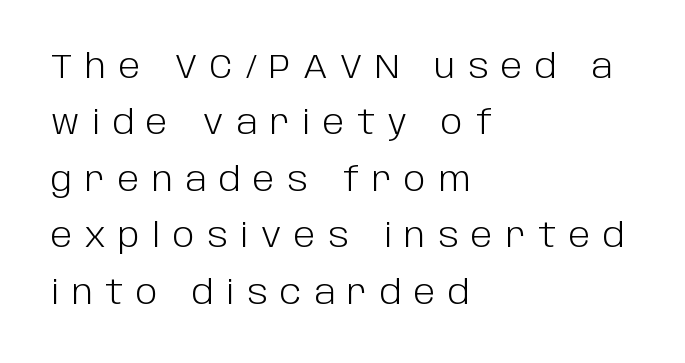
{"serif": "no", "italic": "no", "bold": "no", "weight": "light", "width": "normal", "stroke_contrast": "low", "x_height": "large", "monospaced": "no", "underline": "no", "align": "left", "line_spacing_ratio": 1.71, "letter_spacing": "wide", "letter_spacing_em": 0.38, "glyph_px": 33}
